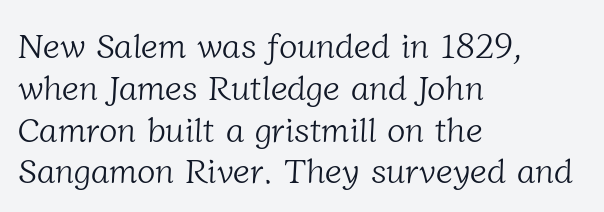
The image shows 34 px light serif type; set left-aligned, line spacing 1.23x, normal letter spacing, not underlined; low stroke contrast and a medium x-height.
